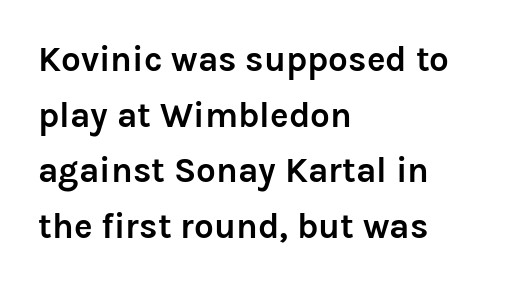
Does the type have serifs? No, each stem ends abruptly. Characters follow at the spacing the type designer built in. The face used here is proportionally spaced, like ordinary book or web type. The passage is arranged the way most books set body copy — flush left.
